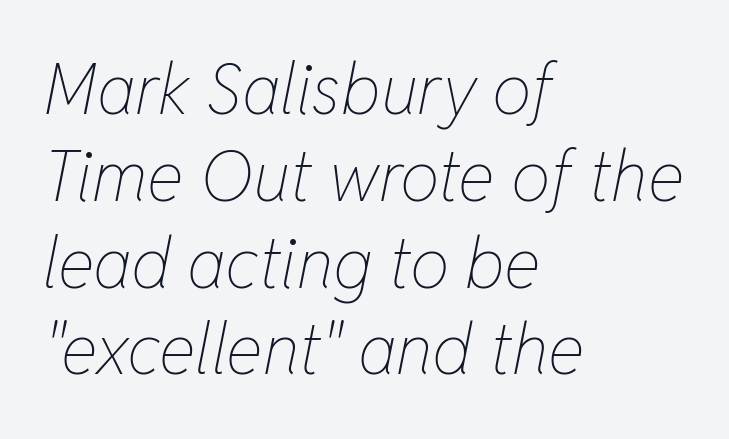
The image shows 70 px thin, condensed type, italic (leaning right); set left-aligned, line spacing 1.24x, normal letter spacing, not underlined; low stroke contrast and a medium x-height.
